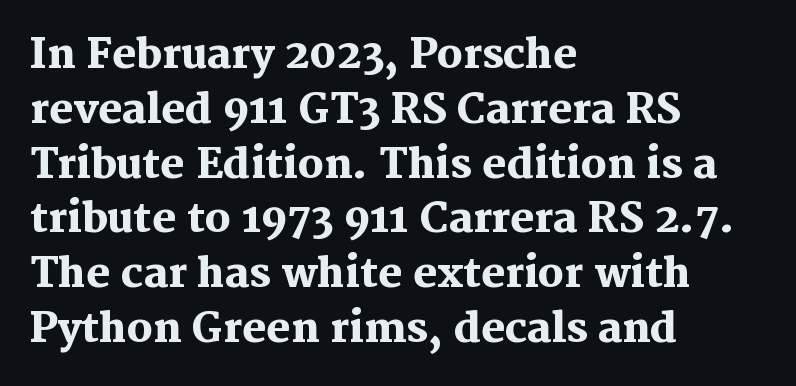
Q: Is the text bold? A: Yes.
Q: Is the text italic (slanted)? A: No, it is upright.
Q: Is the typeface a serif or a sans-serif typeface? A: Serif.
Q: Is the text underlined? A: No.
Q: How is the paragraph aligned? A: Left-aligned.
Q: Is the spacing between letters normal or unusually wide? A: Normal.
Q: Is the spacing between lines tight, normal or loose? A: Normal.
Q: Width (condensed, normal, or wide)? A: Normal.
Q: Stroke contrast? A: Medium.
Q: x-height? A: Medium.
Q: Monospaced? A: No.
